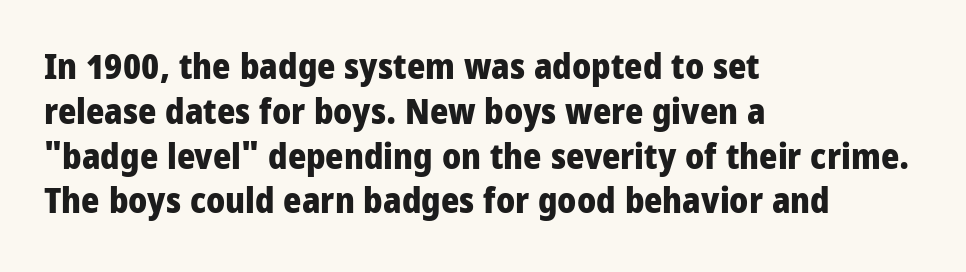
The image shows 35 px heavy, condensed sans-serif type, upright; set left-aligned, normal line spacing (1.28x), normal letter spacing, not underlined; low stroke contrast and a large x-height.
